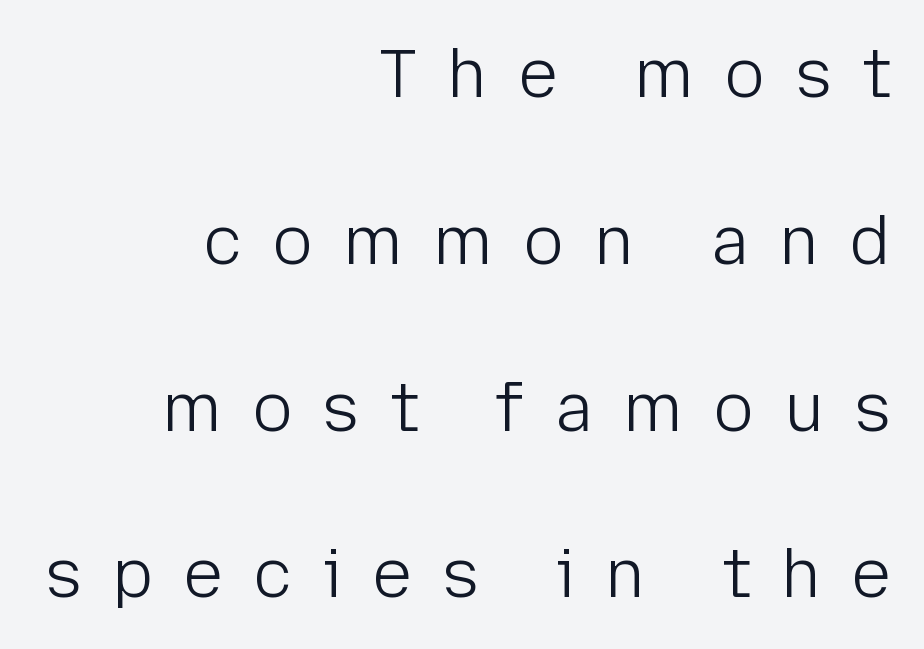
What kind of face is this? One without serifs — a sans. Check under the words: just untouched page. This sample is right-justified, so line beginnings fall wherever the words allow. Vertical strokes here are truly vertical. You could not count columns in this text — the font is proportionally spaced. Vertically, the passage feels expansive, rows floating well apart.
